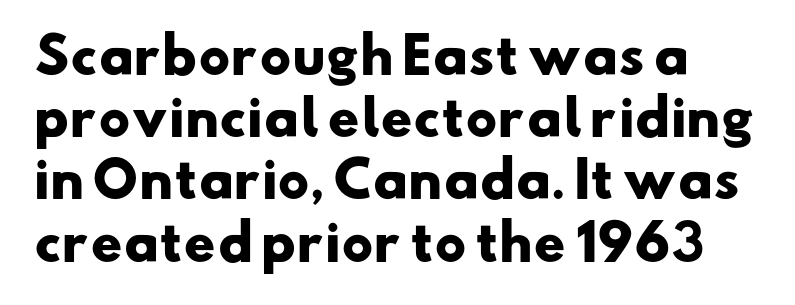
Q: Is the text bold? A: Yes.
Q: Is the typeface a serif or a sans-serif typeface? A: Sans-serif.
Q: Is the text underlined? A: No.
Q: Is the spacing between letters normal or unusually wide? A: Normal.
Q: Is the spacing between lines tight, normal or loose? A: Normal.
Q: Width (condensed, normal, or wide)? A: Wide.
Q: Stroke contrast? A: Low.
Q: x-height? A: Small.
Q: Monospaced? A: No.
